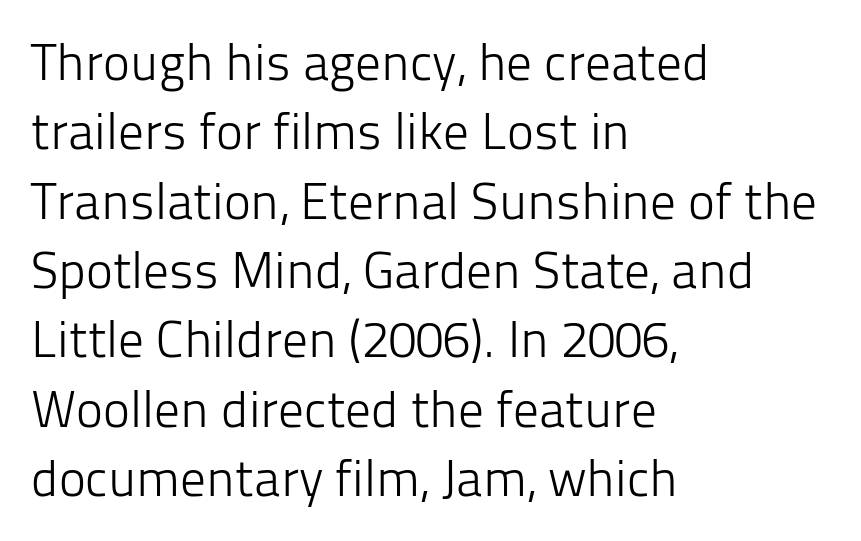
Q: Is the text bold? A: No.
Q: Is the text italic (slanted)? A: No, it is upright.
Q: Is the typeface a serif or a sans-serif typeface? A: Sans-serif.
Q: Is the text underlined? A: No.
Q: How is the paragraph aligned? A: Left-aligned.
Q: Is the spacing between letters normal or unusually wide? A: Normal.
Q: Is the spacing between lines tight, normal or loose? A: Normal.
Q: Width (condensed, normal, or wide)? A: Normal.
Q: Stroke contrast? A: Low.
Q: x-height? A: Medium.
Q: Monospaced? A: No.
